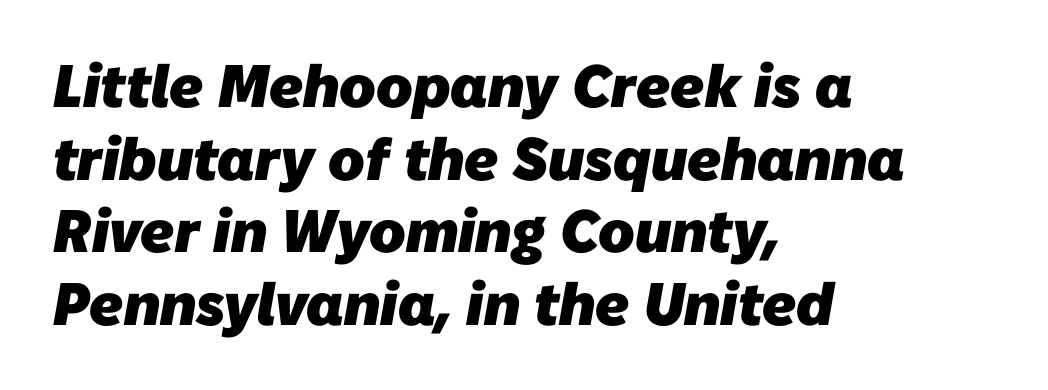
{"serif": "no", "bold": "yes", "weight": "heavy", "width": "normal", "stroke_contrast": "low", "x_height": "medium", "monospaced": "no", "underline": "no", "align": "left", "line_spacing_ratio": 1.21, "letter_spacing": "normal", "letter_spacing_em": 0.0, "glyph_px": 60}
